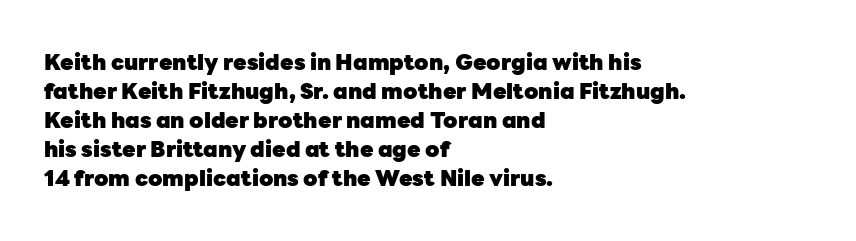
The image shows 22 px bold type, upright; set left-aligned, normal line spacing (1.32x), normal letter spacing, not underlined.
